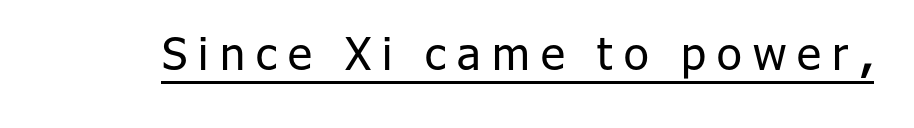
The image shows 45 px regular-weight sans-serif type, upright; set unusually wide letter spacing (+0.25 em), underlined; low stroke contrast and a medium x-height.
